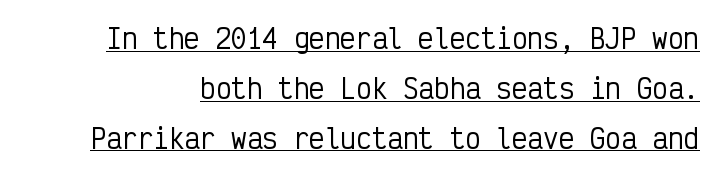
Q: Is the text italic (slanted)? A: No, it is upright.
Q: Is the text underlined? A: Yes.
Q: Is the spacing between letters normal or unusually wide? A: Normal.
Q: Is the spacing between lines tight, normal or loose? A: Loose.
